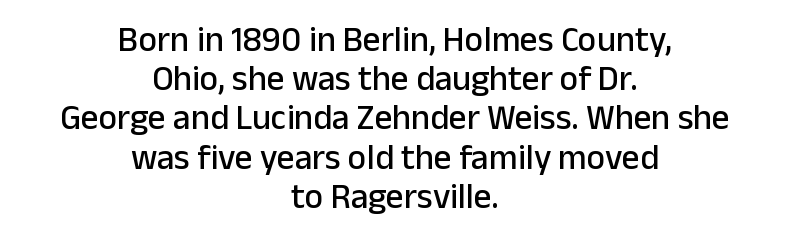
{"serif": "no", "italic": "no", "width": "normal", "stroke_contrast": "low", "x_height": "medium", "monospaced": "no", "underline": "no", "align": "center", "line_spacing": "tight", "line_spacing_ratio": 1.12, "letter_spacing": "normal", "letter_spacing_em": 0.0, "glyph_px": 35}
